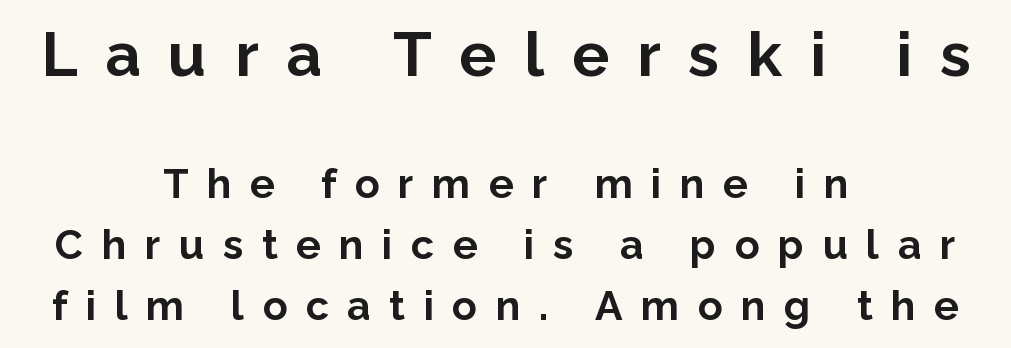
Line spacing here is normal. Pretty heavy lettering here — definitely bold. The compositor balanced each line on the midline. Spacing verdict: proportional, widths tailored to each character. The letters are spread apart with noticeably loose tracking. The passage shown begins with its larger block and ends with its smaller one.
